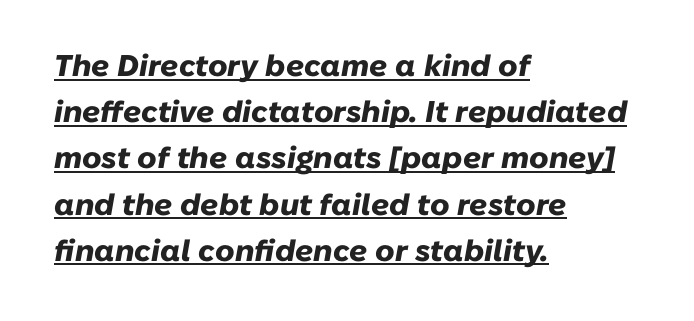
Compared with an ordinary text face, these strokes are far heavier — a full bold. In terms of posture, this sample is oblique. Honestly, the row spacing looks completely unremarkable. Glance below the letters and you will spot a drawn line.
